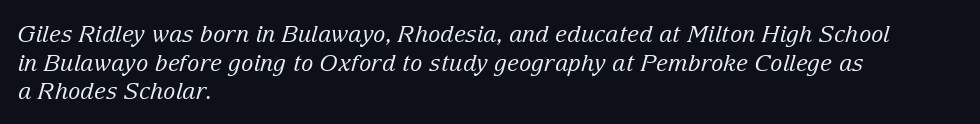
Q: Is the text bold? A: No.
Q: Is the text italic (slanted)? A: Yes, it leans right by about 15 degrees.
Q: Is the text underlined? A: No.
Q: How is the paragraph aligned? A: Left-aligned.
Q: Is the spacing between letters normal or unusually wide? A: Normal.
